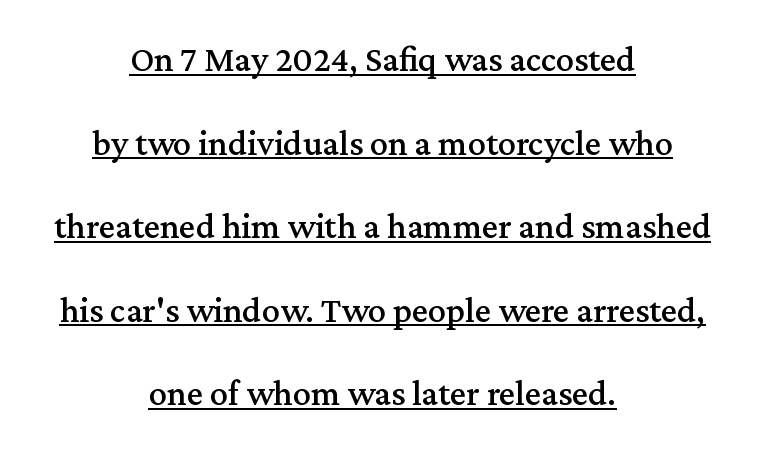
{"serif": "yes", "italic": "no", "width": "normal", "stroke_contrast": "medium", "x_height": "medium", "monospaced": "no", "underline": "yes", "align": "center", "line_spacing": "loose", "line_spacing_ratio": 2.32, "letter_spacing": "normal", "letter_spacing_em": 0.0, "glyph_px": 36}
